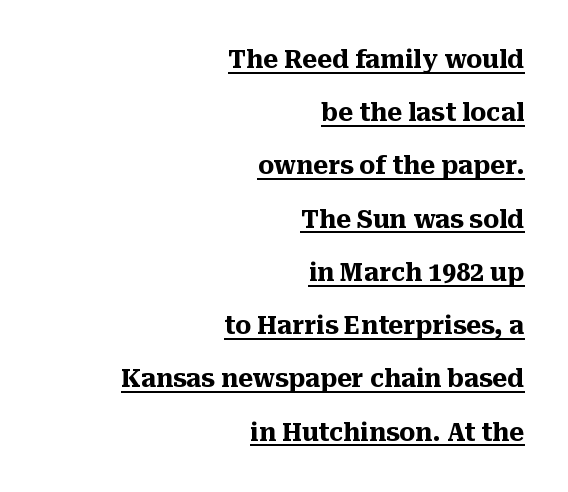
{"italic": "no", "bold": "yes", "underline": "yes", "align": "right", "line_spacing": "loose", "line_spacing_ratio": 2.13, "letter_spacing": "normal", "letter_spacing_em": 0.0, "glyph_px": 25}
